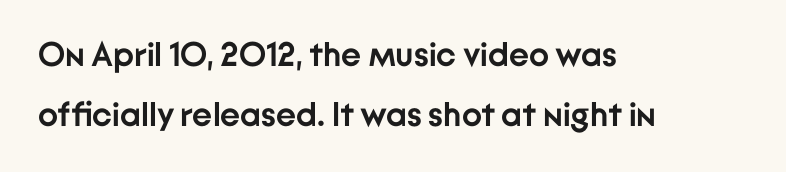
{"serif": "no", "italic": "no", "bold": "yes", "weight": "semibold", "width": "normal", "stroke_contrast": "low", "x_height": "medium", "monospaced": "no", "underline": "no", "align": "left", "line_spacing_ratio": 1.77, "letter_spacing": "normal", "letter_spacing_em": 0.0, "glyph_px": 34}
